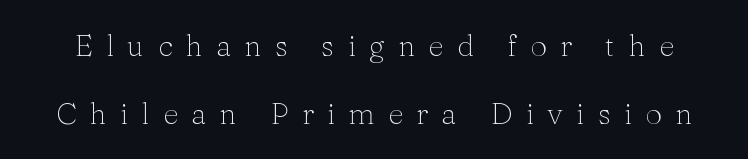
{"serif": "yes", "italic": "no", "bold": "no", "weight": "light", "width": "normal", "stroke_contrast": "medium", "x_height": "medium", "monospaced": "no", "underline": "no", "line_spacing": "loose", "line_spacing_ratio": 2.27, "letter_spacing": "wide", "letter_spacing_em": 0.44, "glyph_px": 30}
